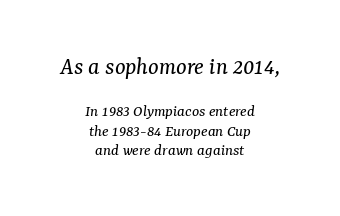
The image shows 25 px text type, italic (leaning right); set centered, tight line spacing (1.14x), normal letter spacing, not underlined; the first (top) block is 1.47x larger.
